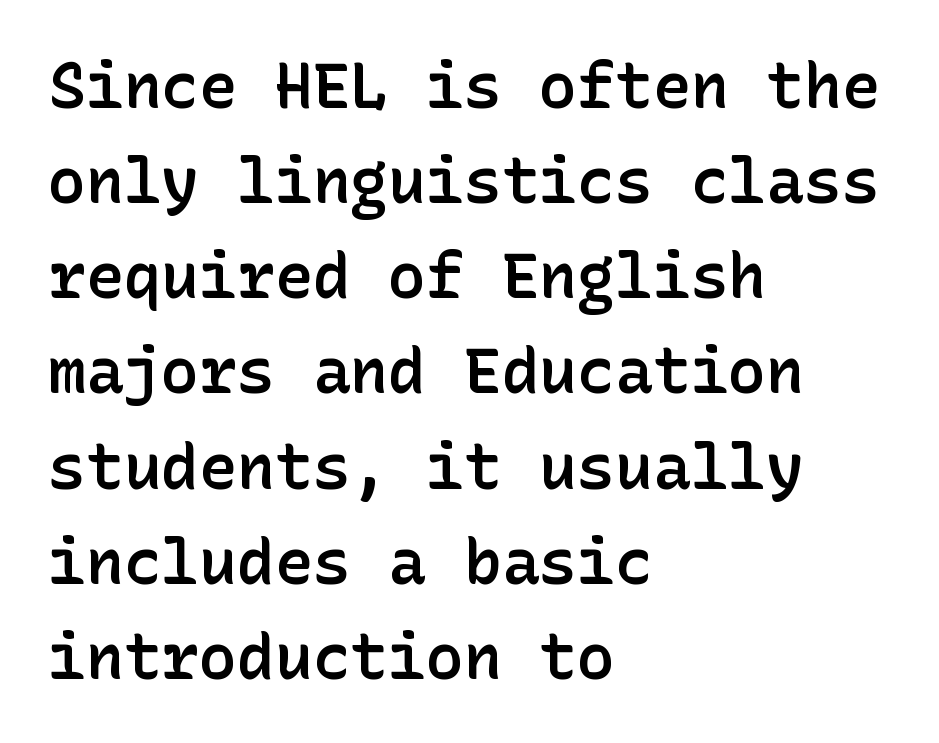
The leading is moderate, giving the passage an even texture. One-word summary of the alignment: left. In terms of letterspacing, this is plain default setting. Unmarked baselines from the first word to the last.
